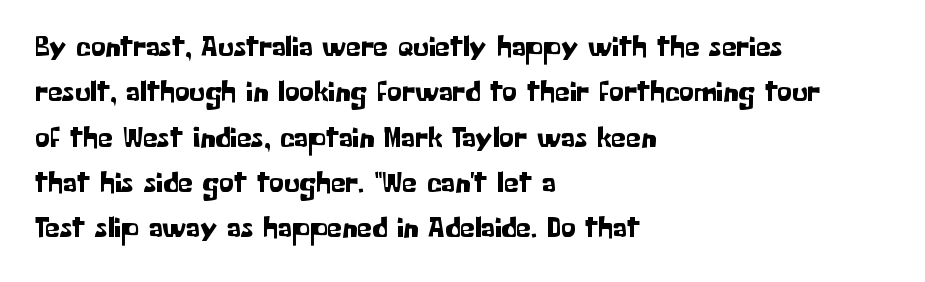
Q: Is the text italic (slanted)? A: No, it is upright.
Q: Is the typeface a serif or a sans-serif typeface? A: Sans-serif.
Q: Is the text underlined? A: No.
Q: How is the paragraph aligned? A: Left-aligned.
Q: Is the spacing between letters normal or unusually wide? A: Normal.
Q: Is the spacing between lines tight, normal or loose? A: Normal.
Q: Width (condensed, normal, or wide)? A: Normal.
Q: Stroke contrast? A: Low.
Q: x-height? A: Medium.
Q: Monospaced? A: No.
